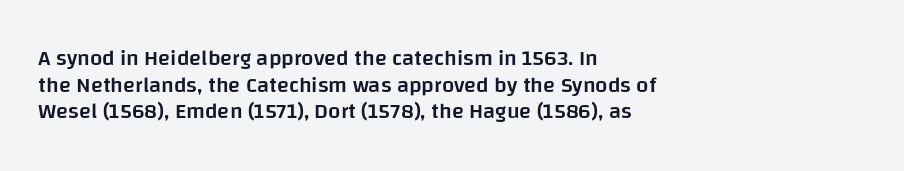
Q: Is the text bold? A: Semi-bold.
Q: Is the text italic (slanted)? A: No, it is upright.
Q: Is the text underlined? A: No.
Q: How is the paragraph aligned? A: Left-aligned.
Q: Is the spacing between letters normal or unusually wide? A: Normal.
